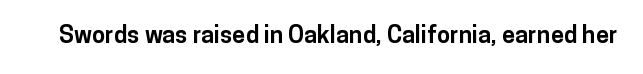
The image shows 24 px bold type, upright; set normal letter spacing, not underlined.
